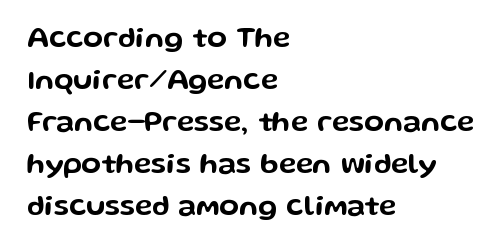
Q: Is the text italic (slanted)? A: No, it is upright.
Q: Is the typeface a serif or a sans-serif typeface? A: Sans-serif.
Q: Is the text underlined? A: No.
Q: How is the paragraph aligned? A: Left-aligned.
Q: Is the spacing between letters normal or unusually wide? A: Normal.
Q: Is the spacing between lines tight, normal or loose? A: Normal.
Q: Width (condensed, normal, or wide)? A: Wide.
Q: Stroke contrast? A: Low.
Q: x-height? A: Medium.
Q: Monospaced? A: No.
